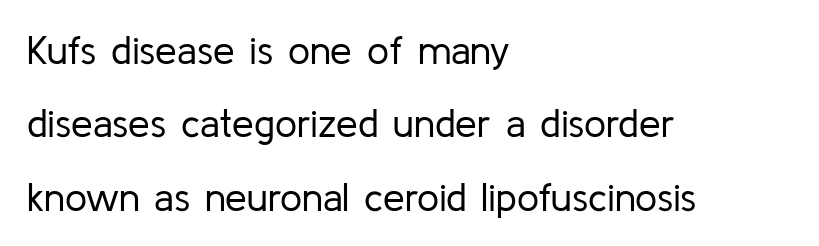
Standard letterfit; no display-style spreading of the glyphs. Here the designer chose a conventional face with non-uniform glyph widths. Is this a heavy cut? Hardly; it is regular or lighter. Teacher's note: observe the even left margin — that is flush-left alignment.
